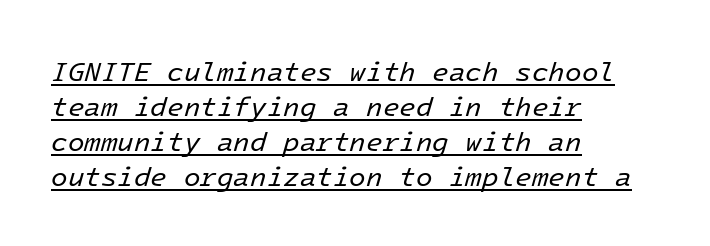
{"italic": "yes", "lean": "right", "slant_degrees": 16, "bold": "no", "underline": "yes", "align": "left", "line_spacing": "normal", "line_spacing_ratio": 1.3, "letter_spacing": "normal", "letter_spacing_em": 0.0, "glyph_px": 27}
